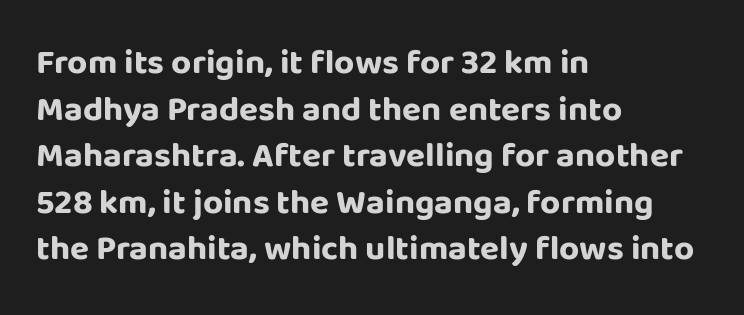
Horizontal alignment here is leftward, the default for most running prose. The baseline area is clear. Do the letters lean? They stand straight. Does the type have serifs? No, each stem ends abruptly. These lines are rendered in a variable-pitch font.
